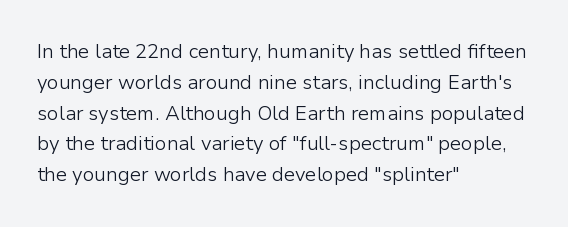
{"italic": "no", "bold": "no", "underline": "no", "align": "left", "line_spacing": "normal", "line_spacing_ratio": 1.54, "letter_spacing": "normal", "letter_spacing_em": 0.0, "glyph_px": 20}
